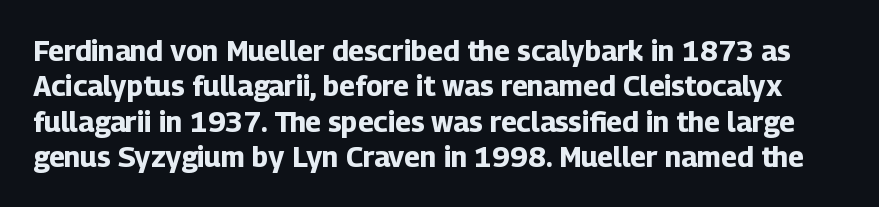
The image shows 28 px bold sans-serif type, upright; set normal line spacing (1.26x), normal letter spacing, not underlined; low stroke contrast and a medium x-height.
